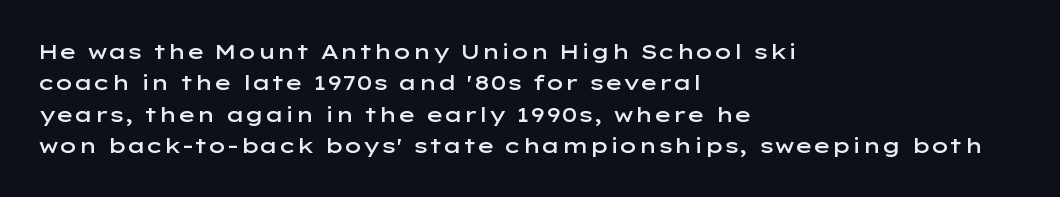
{"italic": "no", "bold": "semi", "underline": "no", "align": "left", "line_spacing": "normal", "line_spacing_ratio": 1.49, "letter_spacing": "normal", "letter_spacing_em": 0.0, "glyph_px": 21}
